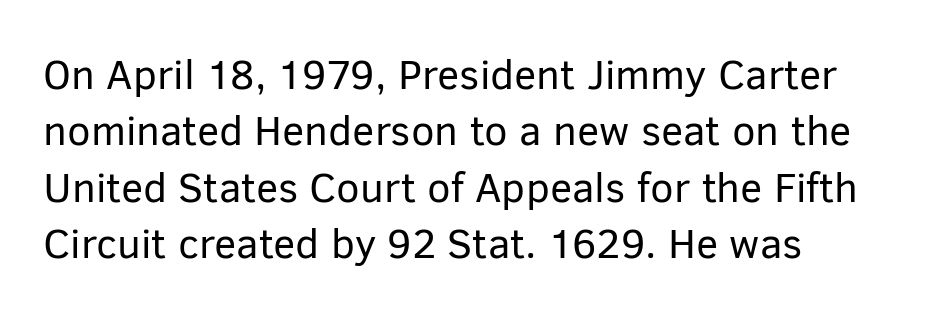
{"serif": "no", "italic": "no", "bold": "no", "weight": "regular", "width": "normal", "stroke_contrast": "low", "x_height": "medium", "monospaced": "no", "underline": "no", "align": "left", "line_spacing": "normal", "line_spacing_ratio": 1.34, "letter_spacing": "normal", "letter_spacing_em": 0.0, "glyph_px": 42}
